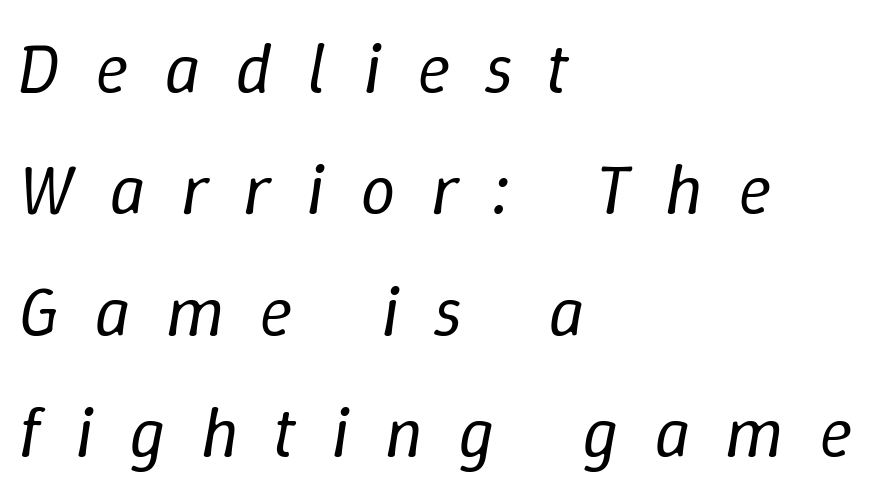
Q: Is the text bold? A: No.
Q: Is the text italic (slanted)? A: Yes, it leans right by about 9 degrees.
Q: Is the text underlined? A: No.
Q: How is the paragraph aligned? A: Left-aligned.
Q: Is the spacing between letters normal or unusually wide? A: Unusually wide.
Q: Width (condensed, normal, or wide)? A: Normal.
Q: Stroke contrast? A: Low.
Q: x-height? A: Medium.
Q: Monospaced? A: No.
